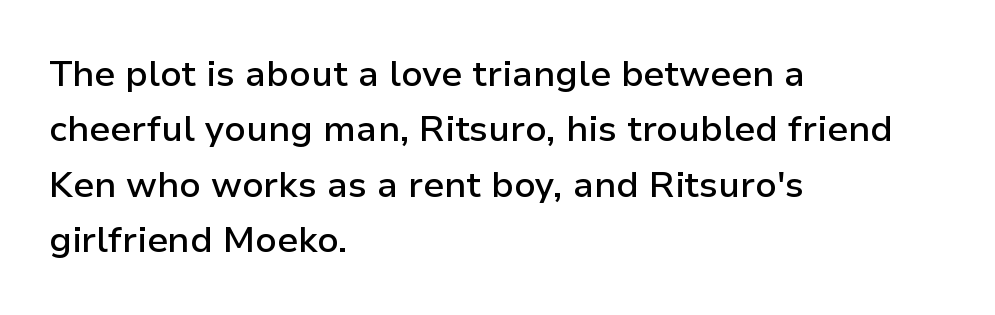
The image shows 36 px semibold sans-serif type, upright; set left-aligned, normal line spacing (1.54x), normal letter spacing, not underlined; low stroke contrast and a medium x-height.
